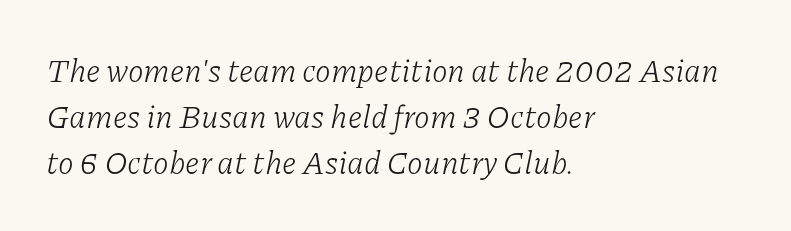
Serifs: yes, visible at the terminals of the letterforms. The text carries the slant typical of an italic or oblique font. Characters follow at the spacing the type designer built in. This sample has the flowing, uneven cadence of proportional lettering. Bold? No — there's no thickening of the strokes.
